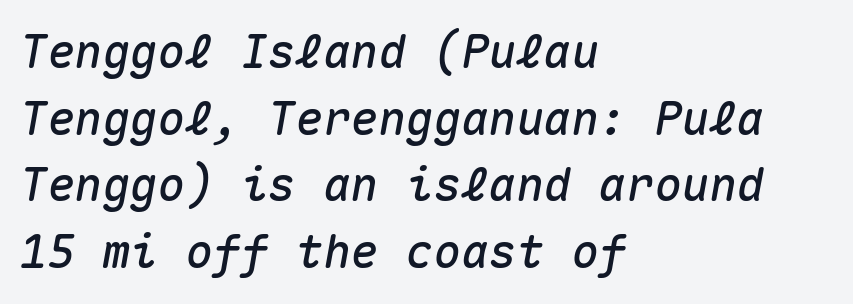
The image shows 46 px text type, italic (leaning right), monospaced; set left-aligned, normal line spacing (1.45x), normal letter spacing, not underlined; medium stroke contrast and a medium x-height.
